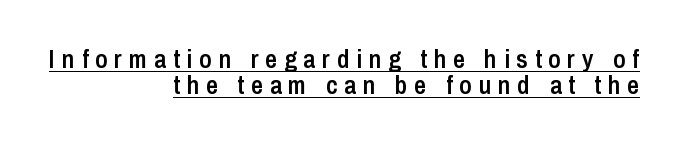
{"italic": "no", "bold": "semi", "underline": "yes", "align": "right", "line_spacing": "tight", "line_spacing_ratio": 1.0, "letter_spacing": "wide", "letter_spacing_em": 0.26, "glyph_px": 26}
